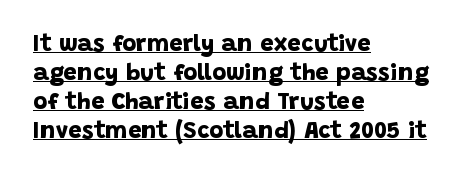
{"bold": "yes", "underline": "yes", "align": "left", "line_spacing_ratio": 1.21, "letter_spacing": "normal", "letter_spacing_em": 0.0, "glyph_px": 24}
